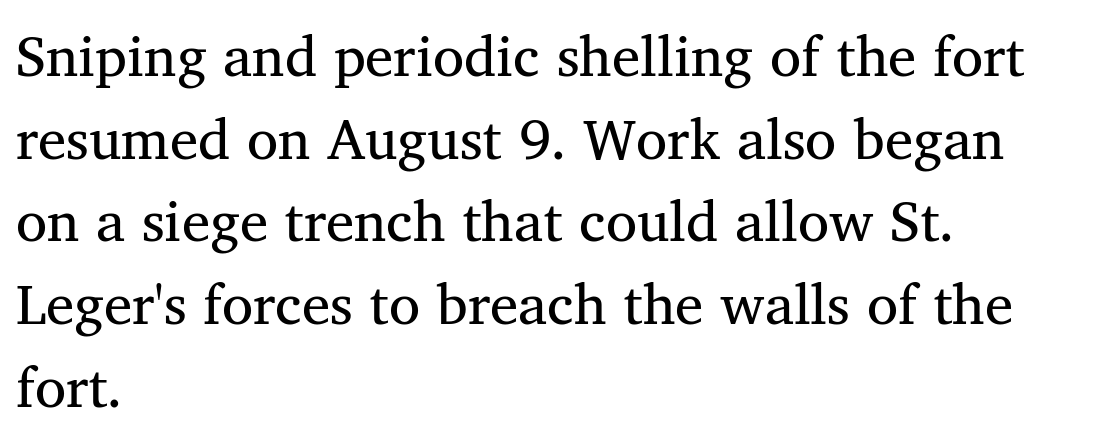
Normally led — the rows are evenly, conventionally spaced. The rendering uses natural spacing where letterforms have individual widths. Style check: upright. Stem width sits at or under what a default text font uses.
